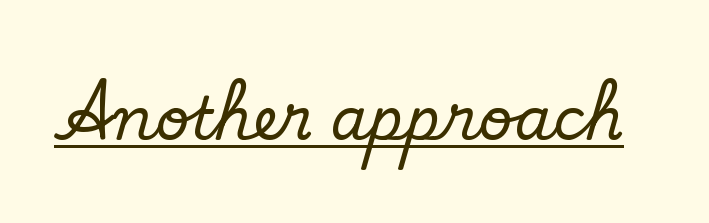
{"serif": "yes", "width": "normal", "stroke_contrast": "low", "x_height": "small", "monospaced": "no", "underline": "yes", "letter_spacing": "normal", "letter_spacing_em": 0.0, "glyph_px": 59}
